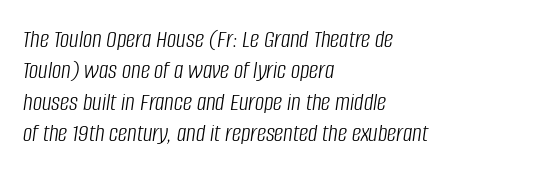
Observe the ordinary spacing: letters are neighbours, not strangers. Slant detected: the letters are inclined. If you drew a ruler down the left edge, every line would touch it. The font sits on the lighter half of the weight spectrum, regular included.
